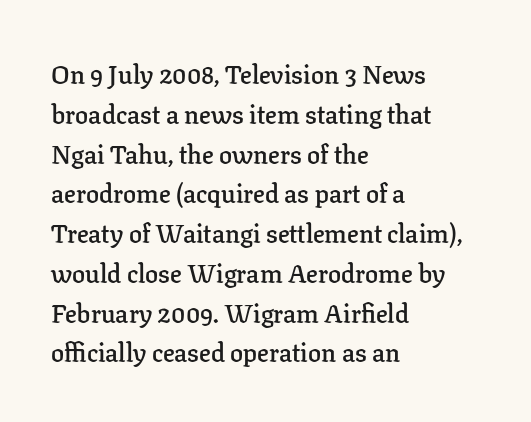
{"italic": "no", "bold": "semi", "underline": "no", "align": "left", "line_spacing": "normal", "line_spacing_ratio": 1.53, "letter_spacing": "normal", "letter_spacing_em": 0.0, "glyph_px": 26}
